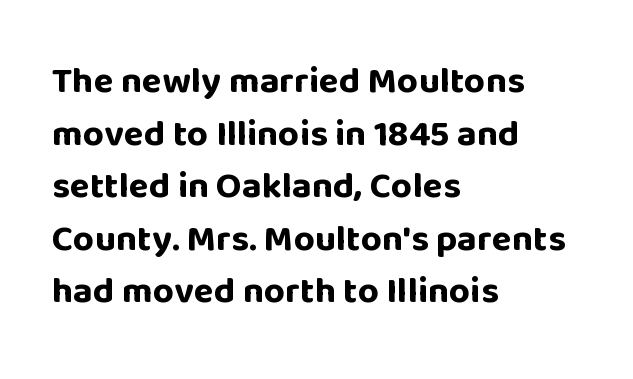
{"serif": "no", "italic": "no", "bold": "yes", "weight": "bold", "width": "normal", "stroke_contrast": "low", "x_height": "large", "monospaced": "no", "underline": "no", "align": "left", "line_spacing": "normal", "line_spacing_ratio": 1.42, "letter_spacing": "normal", "letter_spacing_em": 0.0, "glyph_px": 37}
